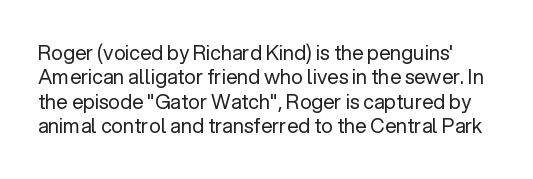
The image shows 20 px text type, upright; set line spacing 1.22x, normal letter spacing, not underlined.
